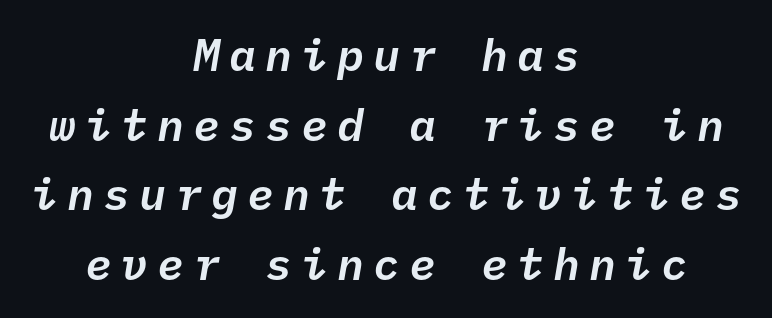
{"italic": "yes", "lean": "right", "slant_degrees": 10, "width": "normal", "stroke_contrast": "low", "x_height": "medium", "monospaced": "yes", "underline": "no", "align": "center", "line_spacing": "normal", "line_spacing_ratio": 1.55, "letter_spacing": "wide", "letter_spacing_em": 0.2, "glyph_px": 45}
